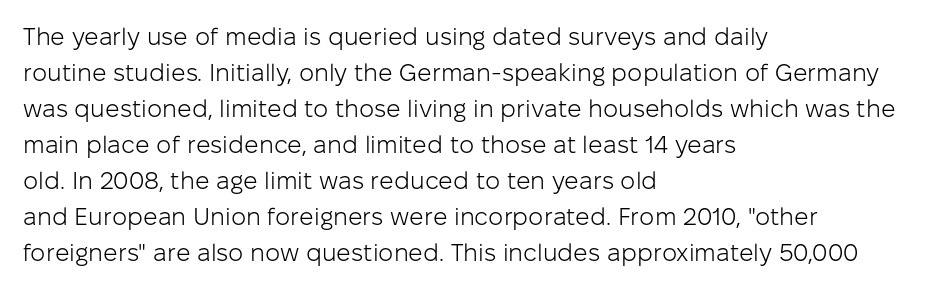
{"italic": "no", "bold": "no", "underline": "no", "align": "left", "line_spacing": "normal", "line_spacing_ratio": 1.5, "letter_spacing": "normal", "letter_spacing_em": 0.0, "glyph_px": 24}
